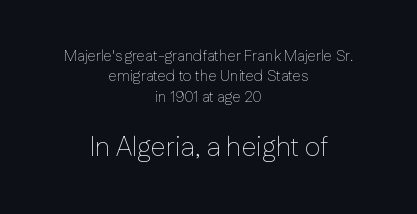
The image shows 27 px text type, upright; set centered, normal line spacing (1.36x), normal letter spacing, not underlined; the second (bottom) block is 1.8x larger.
